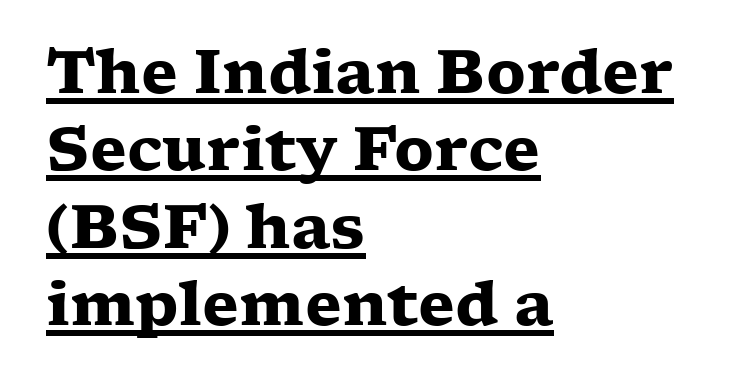
{"serif": "yes", "italic": "no", "bold": "yes", "weight": "heavy", "width": "wide", "stroke_contrast": "low", "x_height": "medium", "monospaced": "no", "underline": "yes", "align": "left", "line_spacing": "normal", "line_spacing_ratio": 1.29, "letter_spacing": "normal", "letter_spacing_em": 0.0, "glyph_px": 60}
